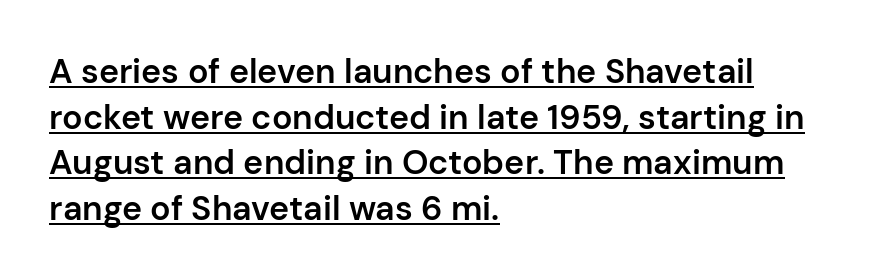
The image shows 34 px semibold sans-serif type, upright; set left-aligned, normal line spacing (1.34x), normal letter spacing, underlined; low stroke contrast and a medium x-height.
